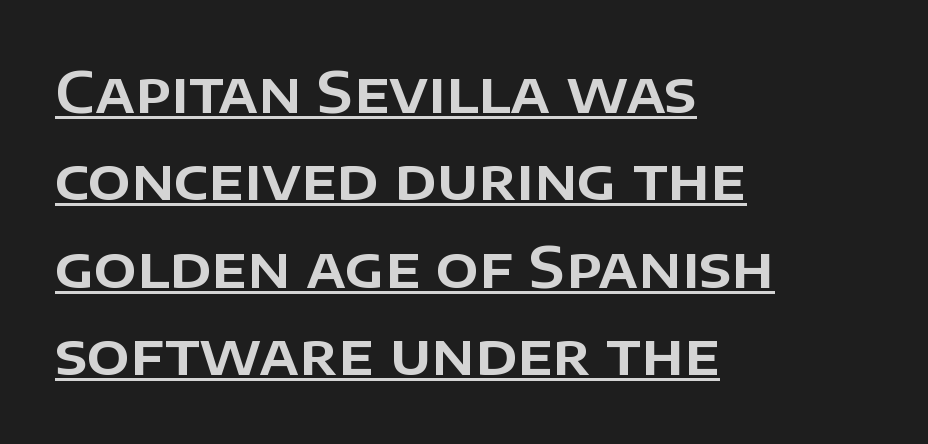
The image shows 56 px sans-serif type, upright; set left-aligned, normal line spacing (1.56x), normal letter spacing, underlined; low stroke contrast and a large x-height.
